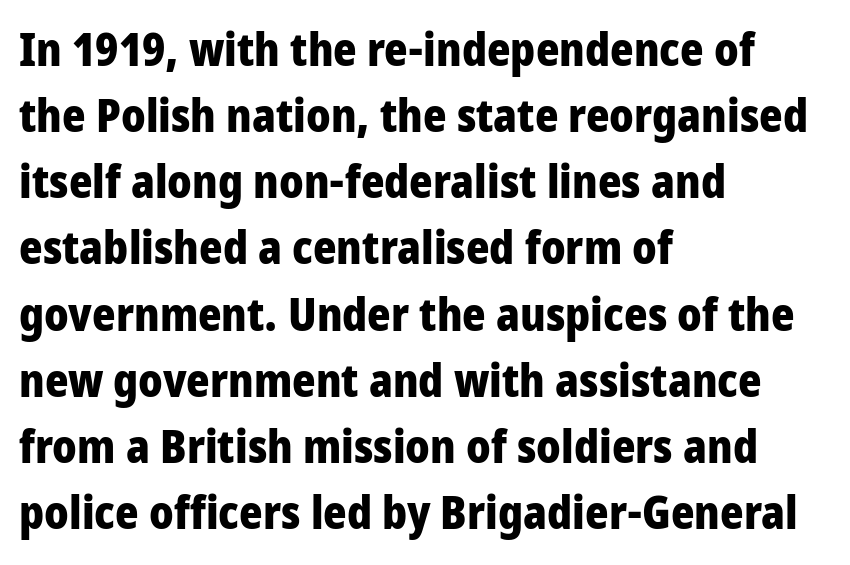
Plenty of ink on the page — the face is bold. Italic: no, the glyphs are upright roman. The rendering uses natural spacing where letterforms have individual widths. You could call the tracking neutral — neither tight nor loose. The paragraph shown leans on its left margin.
